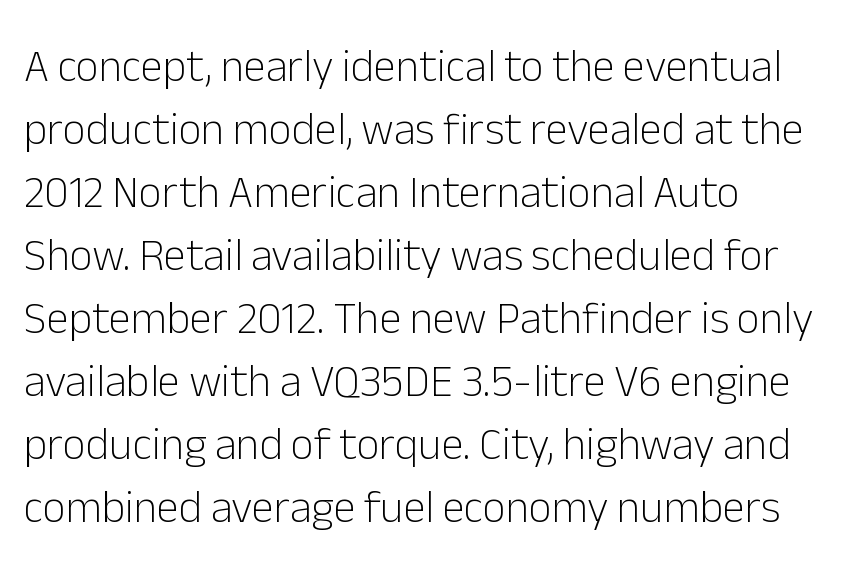
{"serif": "no", "italic": "no", "bold": "no", "weight": "light", "width": "normal", "stroke_contrast": "low", "x_height": "medium", "monospaced": "no", "underline": "no", "align": "left", "line_spacing": "normal", "line_spacing_ratio": 1.4, "letter_spacing": "normal", "letter_spacing_em": 0.0, "glyph_px": 45}
